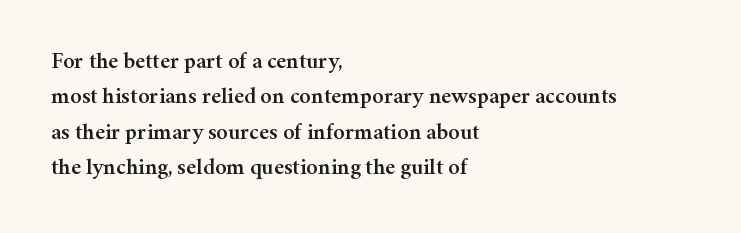
The image shows 23 px text type, upright; set left-aligned, normal line spacing (1.54x), normal letter spacing, not underlined.
